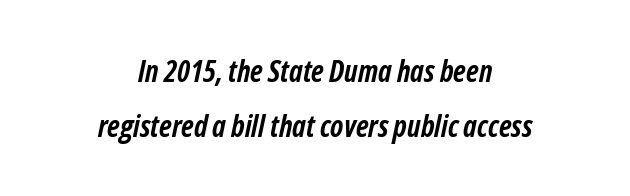
Has an underline been added? It has not. Looking at the ascenders, they clearly lean. The font is running at its bold setting. Varying glyph widths throughout — classic text-font behaviour.
